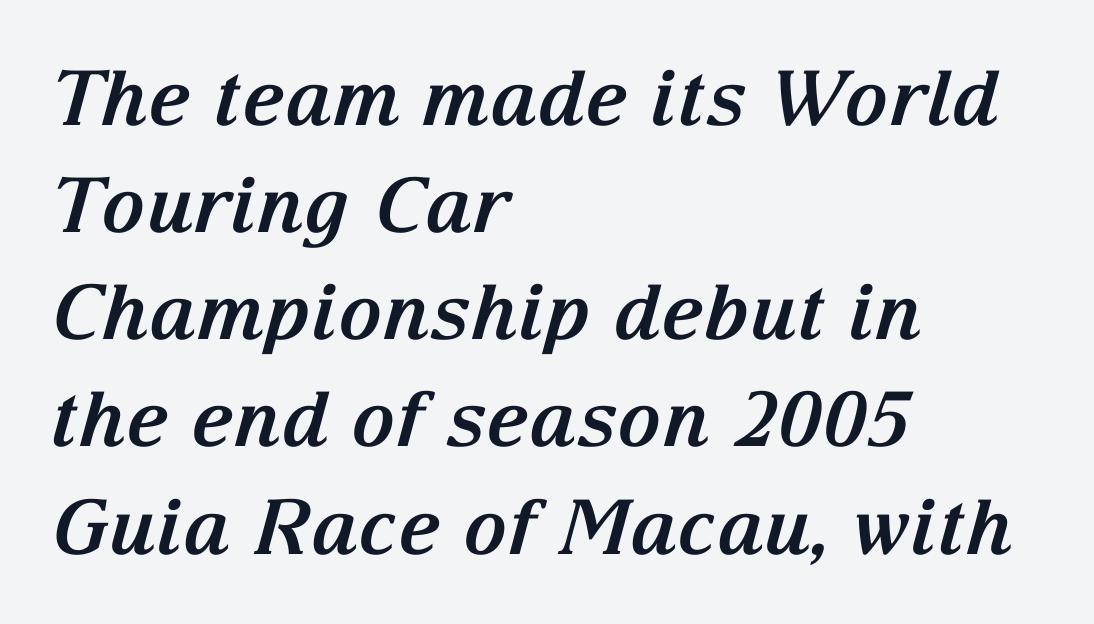
{"serif": "yes", "italic": "yes", "lean": "right", "slant_degrees": 15, "bold": "yes", "weight": "bold", "width": "normal", "stroke_contrast": "medium", "x_height": "medium", "monospaced": "no", "underline": "no", "align": "left", "line_spacing": "normal", "line_spacing_ratio": 1.41, "letter_spacing": "normal", "letter_spacing_em": 0.0, "glyph_px": 76}
